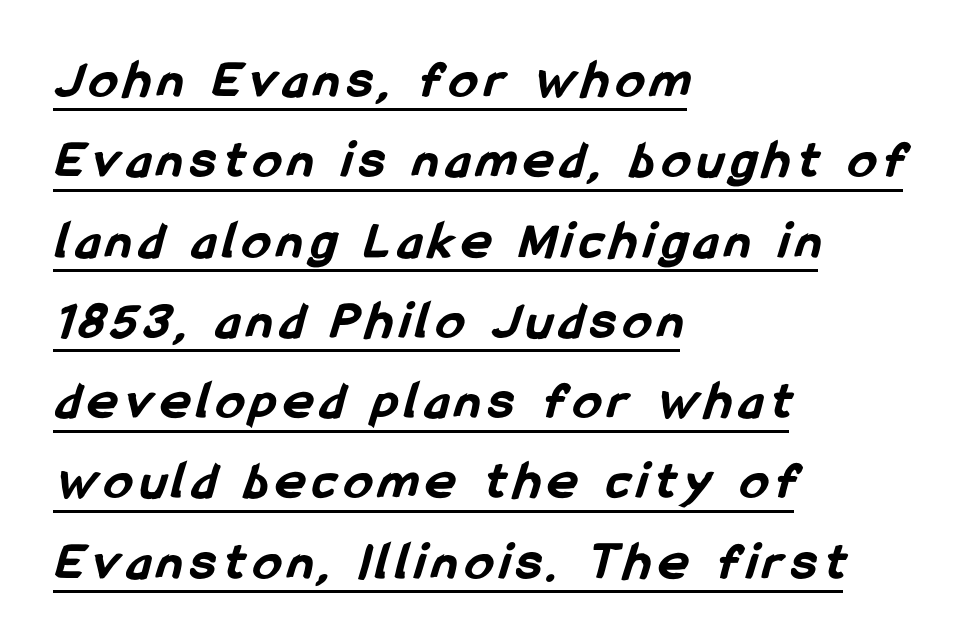
In terms of weight, the rendering is a true, heavy bold. In CSS terms this would be text-align: left. Is this a fixed-width face? No — the glyphs have proportional, varying widths. The designer went with a sans here, leaving each stem footless. Notice how a bar underscores the lettering throughout. Compared with typical paragraphs, the rows here are spaced about the same.
